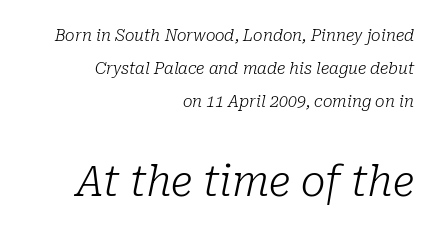
The image shows 41 px light serif type, italic (leaning right); set right-aligned, loose line spacing (2.07x), normal letter spacing, not underlined; the second (bottom) block is 2.56x larger; low stroke contrast and a medium x-height.
